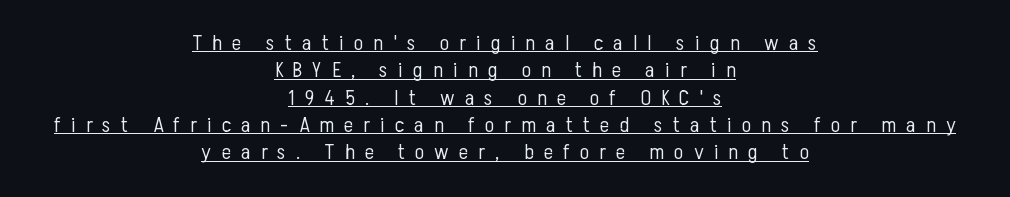
{"italic": "no", "bold": "no", "underline": "yes", "align": "center", "line_spacing_ratio": 1.24, "letter_spacing": "wide", "letter_spacing_em": 0.46, "glyph_px": 22}
